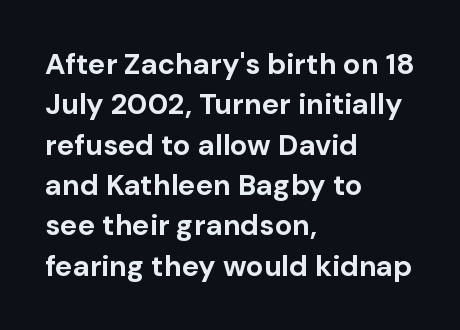
Q: Is the text bold? A: Yes.
Q: Is the text italic (slanted)? A: No, it is upright.
Q: Is the typeface a serif or a sans-serif typeface? A: Sans-serif.
Q: Is the text underlined? A: No.
Q: How is the paragraph aligned? A: Left-aligned.
Q: Is the spacing between letters normal or unusually wide? A: Normal.
Q: Is the spacing between lines tight, normal or loose? A: Normal.
Q: Width (condensed, normal, or wide)? A: Normal.
Q: Stroke contrast? A: Low.
Q: x-height? A: Medium.
Q: Monospaced? A: No.
